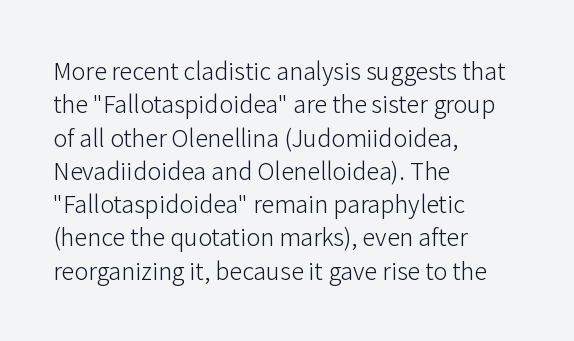
The image shows 26 px text type, upright; set left-aligned, normal line spacing (1.28x), normal letter spacing, not underlined.
